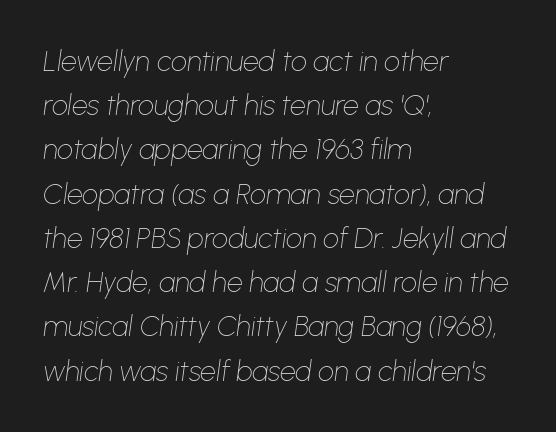
Q: Is the text bold? A: No.
Q: Is the text italic (slanted)? A: Yes, it leans right by about 8 degrees.
Q: Is the text underlined? A: No.
Q: How is the paragraph aligned? A: Left-aligned.
Q: Is the spacing between letters normal or unusually wide? A: Normal.
Q: Is the spacing between lines tight, normal or loose? A: Normal.
Q: Width (condensed, normal, or wide)? A: Normal.
Q: Stroke contrast? A: Low.
Q: x-height? A: Medium.
Q: Monospaced? A: No.
